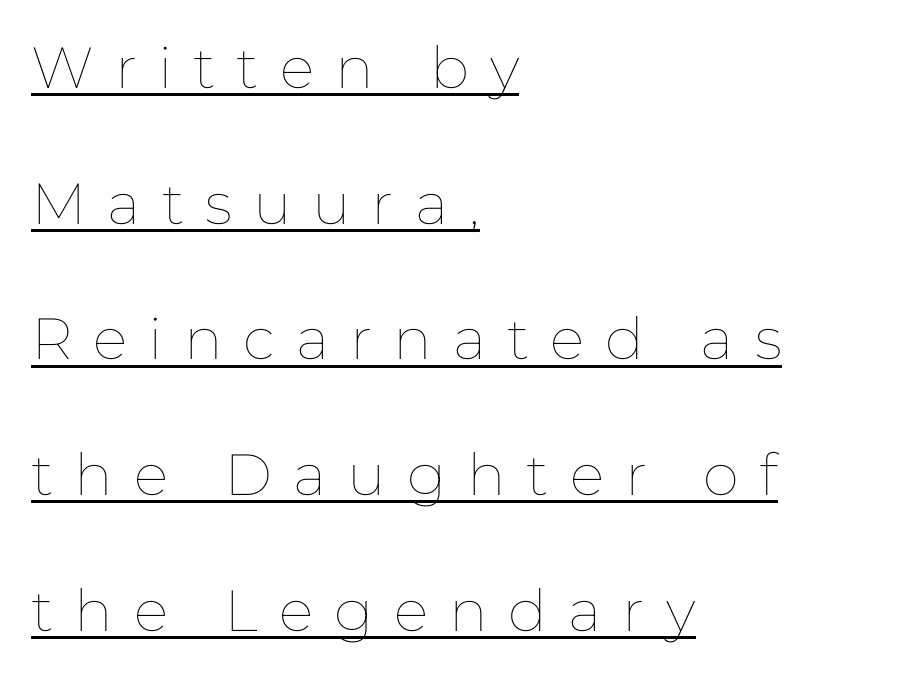
Every row of glyphs begins at an identical x-position on the left. This rendering features underlined lettering. Words appear elongated and porous because spacing is wide. Stroke mass is kept to a normal reading level or below. Varying glyph widths throughout — classic text-font behaviour. Style check: upright.
